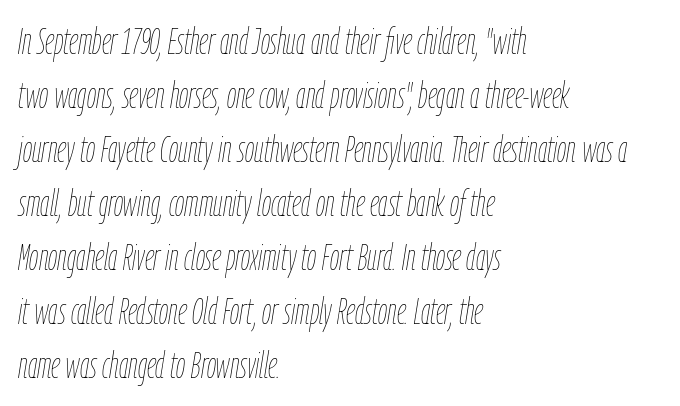
The image shows 37 px thin, condensed type, italic (leaning right); set left-aligned, normal line spacing (1.46x), normal letter spacing, not underlined; low stroke contrast and a medium x-height.
